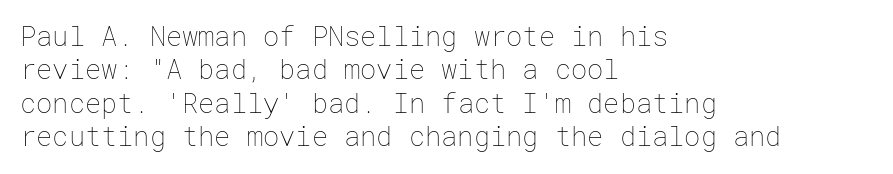
The image shows 27 px text type, upright; set left-aligned, line spacing 1.24x, normal letter spacing, not underlined.
